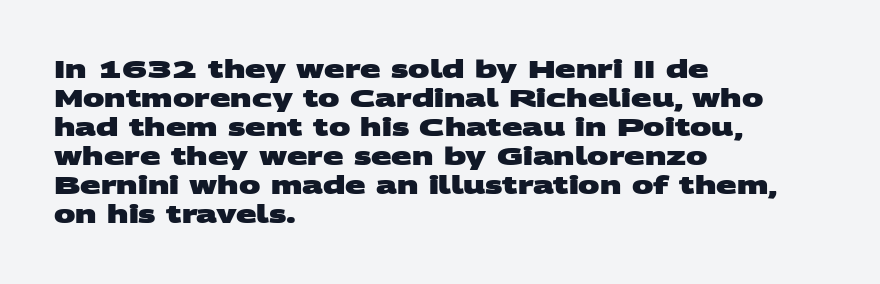
The image shows 24 px bold type; set left-aligned, line spacing 1.21x, normal letter spacing, not underlined.
